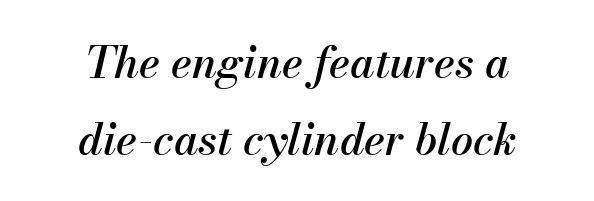
The image shows 44 px text type, italic (leaning right); set centered, line spacing 1.75x, normal letter spacing, not underlined; medium stroke contrast and a small x-height.
